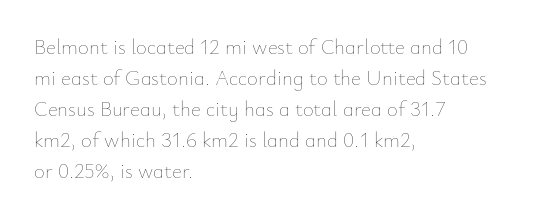
{"italic": "no", "bold": "no", "underline": "no", "align": "left", "line_spacing": "normal", "line_spacing_ratio": 1.48, "letter_spacing": "normal", "letter_spacing_em": 0.0, "glyph_px": 21}
